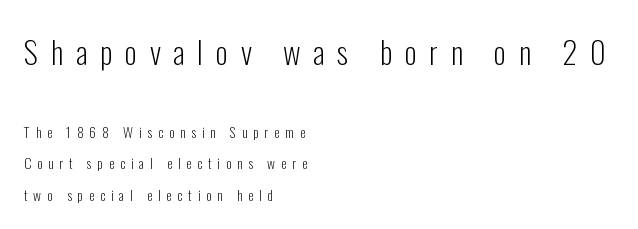
Horizontally, the lines are justified to the leading edge only. Someone cranked the tracking dial way up on this one. You get the large type first, then a drop to smaller type. Summary of weight: not heavy and not bold. Posture: upright roman.
